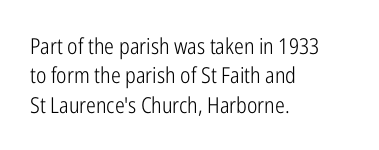
Caption: face not bold, strokes unweighted. Whoever set this chose a conventional vertical rhythm. This sample uses plain, unmodified letter spacing. The lettering stays uniformly vertical, giving the passage a roman look. Rule under the text: the space is simply empty.
